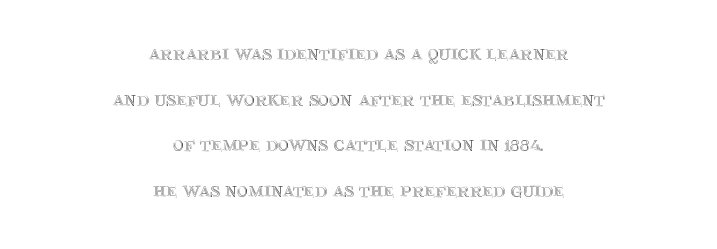
A typesetter would call this zero additional tracking. Does the copy run flush right? No — it is centered line by line. Each new line begins a long way beneath the previous one. Notice how the stems are strictly vertical — no italics here. Anything drawn beneath the words? Only blank space.
